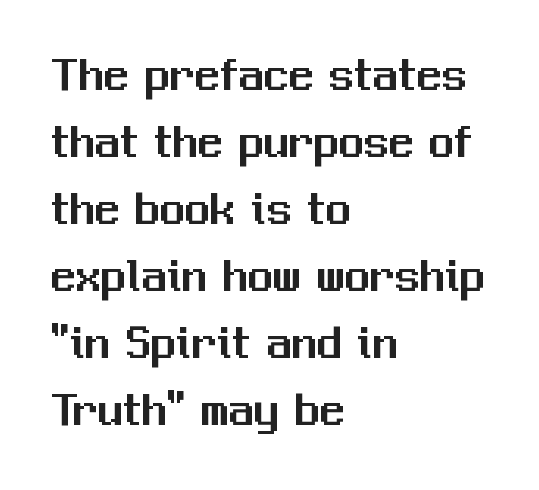
Q: Is the text italic (slanted)? A: No, it is upright.
Q: Is the typeface a serif or a sans-serif typeface? A: Sans-serif.
Q: Is the text underlined? A: No.
Q: How is the paragraph aligned? A: Left-aligned.
Q: Is the spacing between letters normal or unusually wide? A: Normal.
Q: Is the spacing between lines tight, normal or loose? A: Normal.
Q: Width (condensed, normal, or wide)? A: Normal.
Q: Stroke contrast? A: Medium.
Q: x-height? A: Medium.
Q: Monospaced? A: No.
